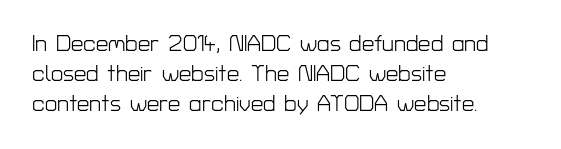
The image shows 22 px text type, upright; set left-aligned, normal line spacing (1.36x), normal letter spacing, not underlined.
